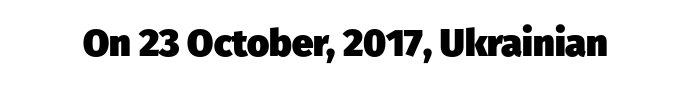
The image shows 38 px heavy sans-serif type; set normal letter spacing, not underlined; low stroke contrast and a medium x-height.
